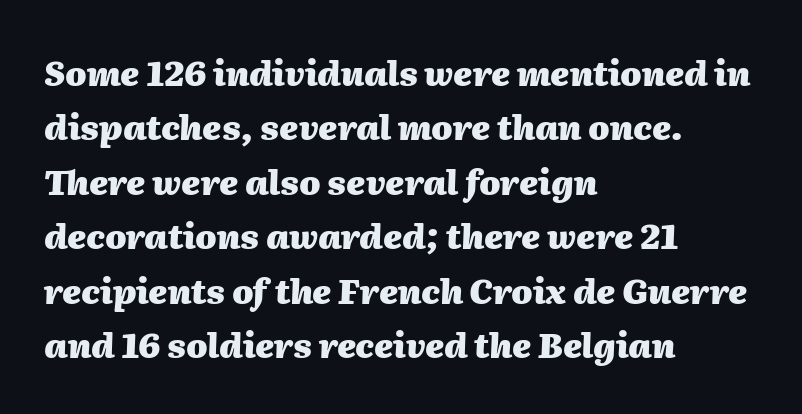
Character widths vary here, with narrow letters taking less room than wide ones. Each row of text sits above clean, open space. The rendering uses a bold face; every stroke is thick and dark. Regular leading. In CSS terms this would be text-align: left. Honestly, the letter spacing is just normal — you wouldn't notice it.
